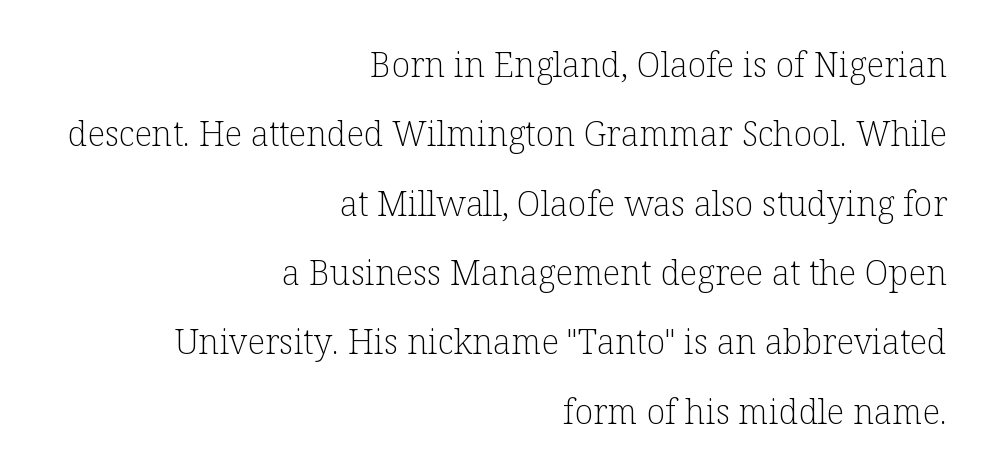
{"serif": "yes", "italic": "no", "bold": "no", "weight": "light", "width": "normal", "stroke_contrast": "low", "x_height": "medium", "monospaced": "no", "underline": "no", "align": "right", "line_spacing": "loose", "line_spacing_ratio": 2.04, "letter_spacing": "normal", "letter_spacing_em": 0.0, "glyph_px": 34}
